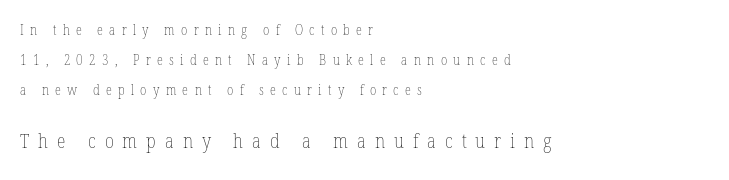
{"italic": "no", "bold": "no", "underline": "no", "align": "left", "line_spacing": "loose", "line_spacing_ratio": 2.15, "letter_spacing": "wide", "letter_spacing_em": 0.45, "larger_block": "second", "size_ratio": 1.43, "glyph_px": 20}
